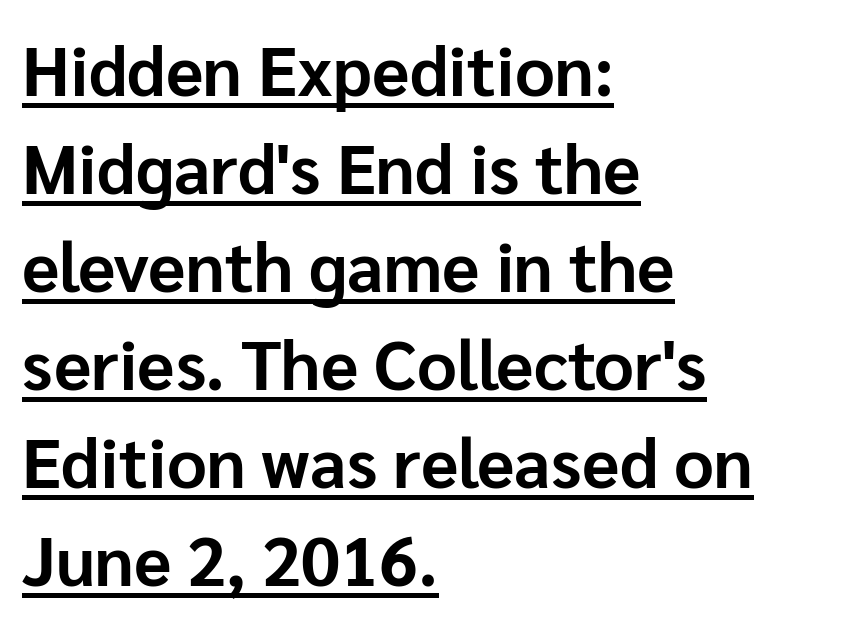
{"serif": "no", "italic": "no", "bold": "yes", "weight": "bold", "width": "normal", "stroke_contrast": "low", "x_height": "medium", "monospaced": "no", "underline": "yes", "align": "left", "line_spacing": "normal", "line_spacing_ratio": 1.42, "letter_spacing": "normal", "letter_spacing_em": 0.0, "glyph_px": 69}
